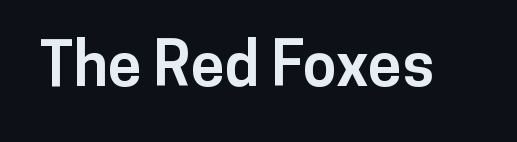
The image shows 61 px bold sans-serif type, upright; set normal letter spacing, not underlined; low stroke contrast and a medium x-height.
